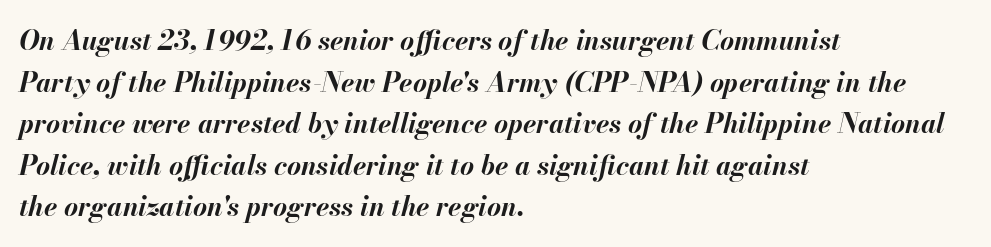
{"italic": "yes", "lean": "right", "slant_degrees": 13, "bold": "yes", "underline": "no", "align": "left", "line_spacing": "normal", "line_spacing_ratio": 1.54, "letter_spacing": "normal", "letter_spacing_em": 0.0, "glyph_px": 27}
